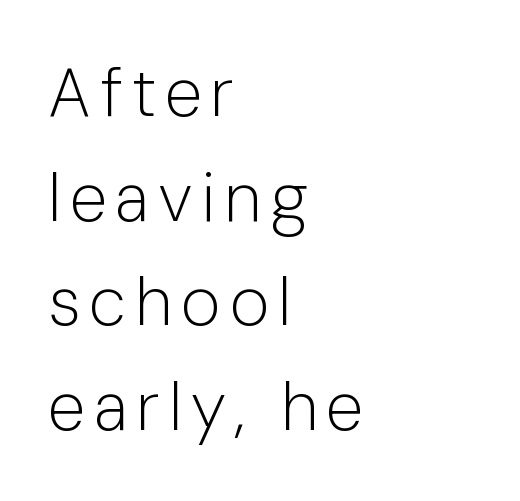
Q: Is the text bold? A: No.
Q: Is the text italic (slanted)? A: No, it is upright.
Q: Is the typeface a serif or a sans-serif typeface? A: Sans-serif.
Q: Is the text underlined? A: No.
Q: How is the paragraph aligned? A: Left-aligned.
Q: Is the spacing between lines tight, normal or loose? A: Normal.
Q: Width (condensed, normal, or wide)? A: Normal.
Q: Stroke contrast? A: Low.
Q: x-height? A: Medium.
Q: Monospaced? A: No.
